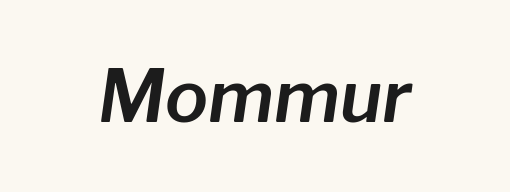
Q: Is the text italic (slanted)? A: Yes, it leans right by about 8 degrees.
Q: Is the text underlined? A: No.
Q: Is the spacing between letters normal or unusually wide? A: Normal.
Q: Width (condensed, normal, or wide)? A: Normal.
Q: Stroke contrast? A: Low.
Q: x-height? A: Medium.
Q: Monospaced? A: No.
